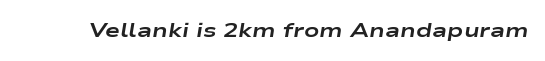
Every letter is thick-stroked: bold, no question. The foot of each line stays bare and open. The specimen reads as italic at a glance. Between one letter and the next there's only the usual sliver of space.
